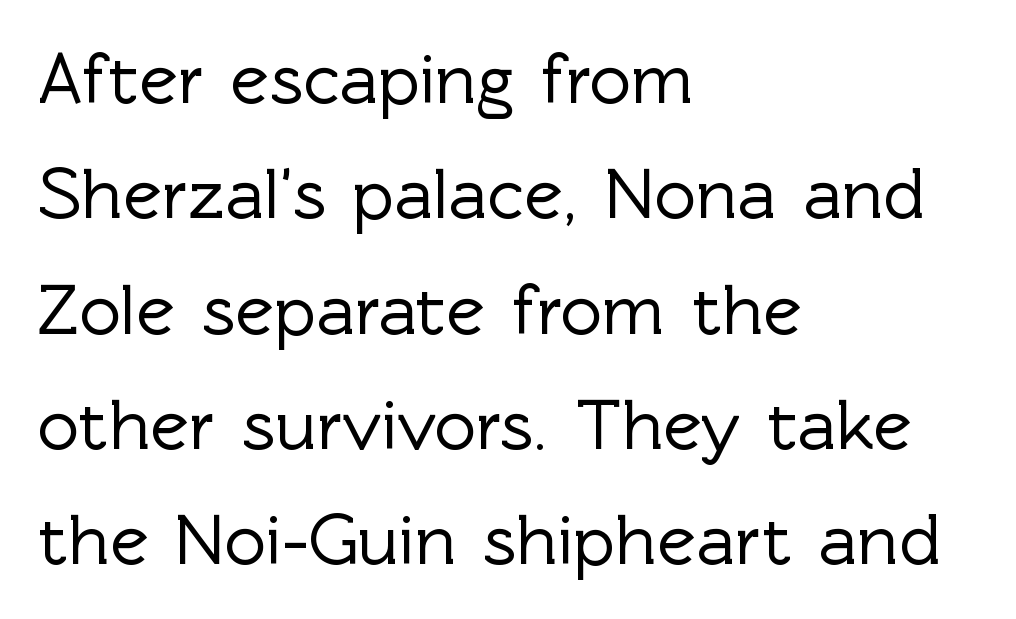
Q: Is the text italic (slanted)? A: No, it is upright.
Q: Is the typeface a serif or a sans-serif typeface? A: Sans-serif.
Q: Is the text underlined? A: No.
Q: How is the paragraph aligned? A: Left-aligned.
Q: Is the spacing between letters normal or unusually wide? A: Normal.
Q: Is the spacing between lines tight, normal or loose? A: Normal.
Q: Width (condensed, normal, or wide)? A: Normal.
Q: x-height? A: Medium.
Q: Monospaced? A: No.
